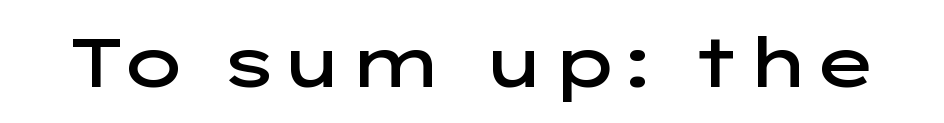
The image shows 69 px semibold, wide sans-serif type, upright; set normal letter spacing, not underlined; low stroke contrast and a medium x-height.
